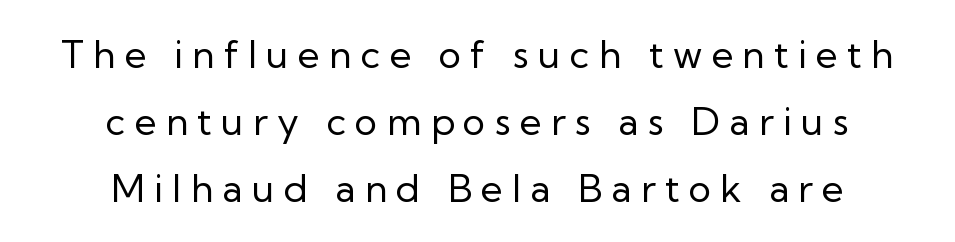
Does the type have serifs? No, each stem ends abruptly. Centered paragraph, ragged on both sides. These lines are rendered in a variable-pitch font. The foot of each line stays bare and open. If you drew a line through each stem, it would be perfectly vertical.
